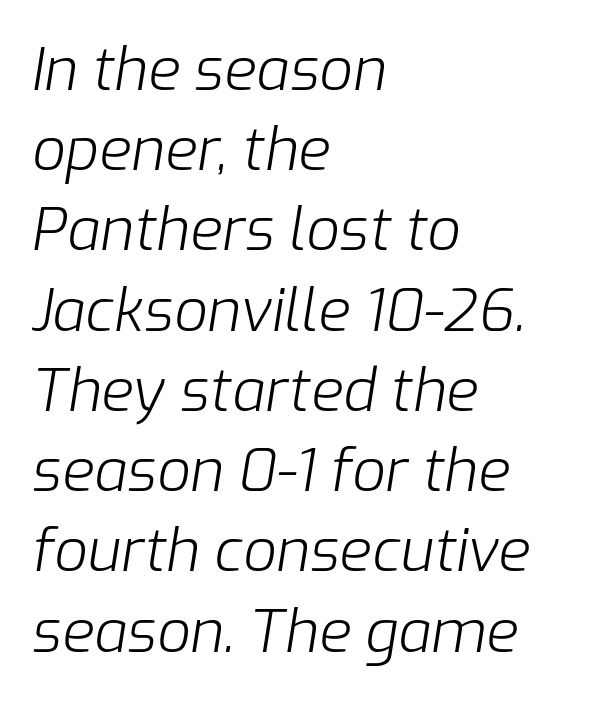
Q: Is the text bold? A: No.
Q: Is the text italic (slanted)? A: Yes, it leans right by about 9 degrees.
Q: Is the text underlined? A: No.
Q: How is the paragraph aligned? A: Left-aligned.
Q: Is the spacing between letters normal or unusually wide? A: Normal.
Q: Is the spacing between lines tight, normal or loose? A: Normal.
Q: Width (condensed, normal, or wide)? A: Normal.
Q: Stroke contrast? A: Low.
Q: x-height? A: Medium.
Q: Monospaced? A: No.
